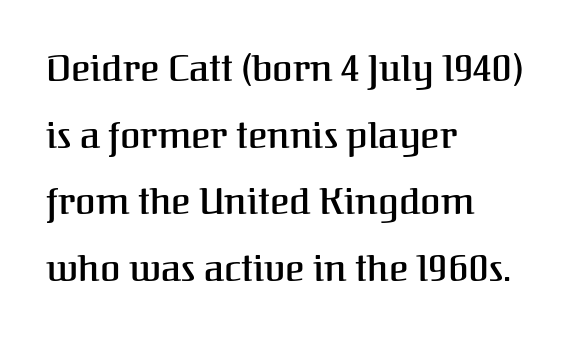
Q: Is the text italic (slanted)? A: No, it is upright.
Q: Is the typeface a serif or a sans-serif typeface? A: Serif.
Q: Is the text underlined? A: No.
Q: How is the paragraph aligned? A: Left-aligned.
Q: Is the spacing between letters normal or unusually wide? A: Normal.
Q: Width (condensed, normal, or wide)? A: Normal.
Q: Stroke contrast? A: Medium.
Q: x-height? A: Medium.
Q: Monospaced? A: No.
